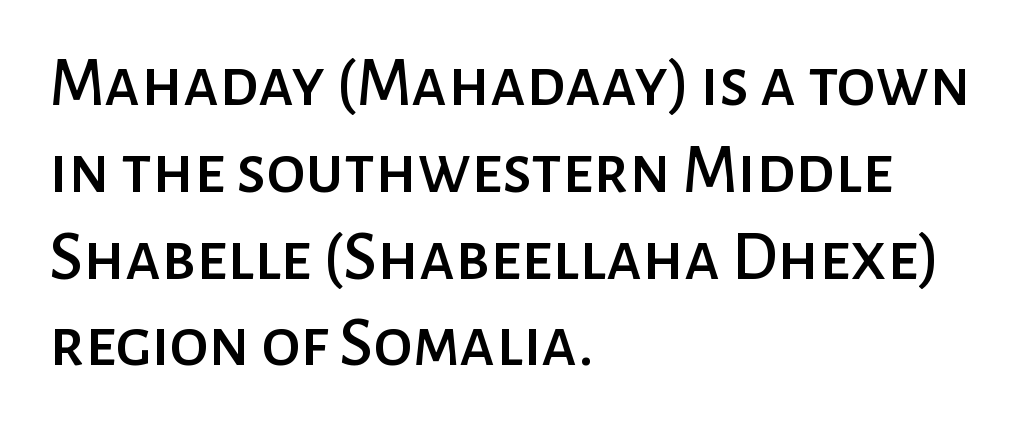
{"serif": "no", "italic": "no", "width": "normal", "stroke_contrast": "low", "x_height": "medium", "monospaced": "no", "underline": "no", "align": "left", "line_spacing_ratio": 1.24, "letter_spacing": "normal", "letter_spacing_em": 0.0, "glyph_px": 70}
